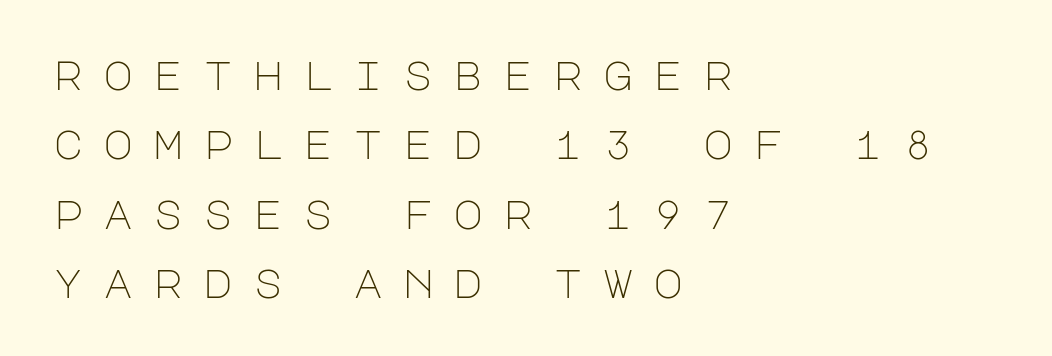
{"serif": "no", "italic": "no", "bold": "no", "weight": "light", "width": "normal", "stroke_contrast": "low", "x_height": "large", "underline": "no", "align": "left", "line_spacing": "normal", "line_spacing_ratio": 1.69, "letter_spacing": "wide", "letter_spacing_em": 0.48, "glyph_px": 41}
